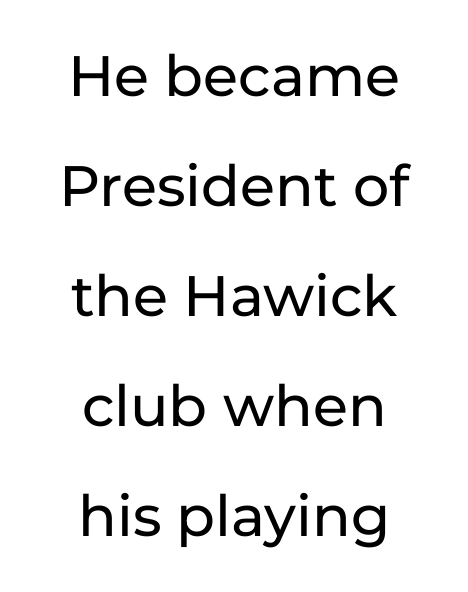
The image shows 57 px sans-serif type, upright; set centered, loose line spacing (1.93x), normal letter spacing, not underlined; low stroke contrast and a medium x-height.
